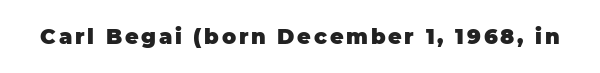
Pretty heavy lettering here — definitely bold. The passage shown is not underscored anywhere. Do the letters lean? They stand straight.
